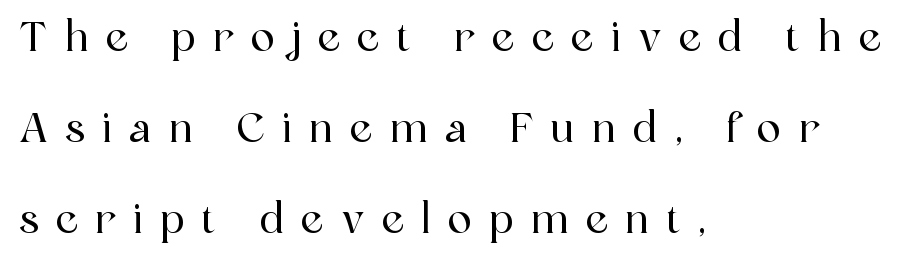
Q: Is the text italic (slanted)? A: No, it is upright.
Q: Is the typeface a serif or a sans-serif typeface? A: Serif.
Q: Is the text underlined? A: No.
Q: How is the paragraph aligned? A: Left-aligned.
Q: Is the spacing between letters normal or unusually wide? A: Unusually wide.
Q: Is the spacing between lines tight, normal or loose? A: Loose.
Q: Width (condensed, normal, or wide)? A: Normal.
Q: x-height? A: Medium.
Q: Monospaced? A: No.
